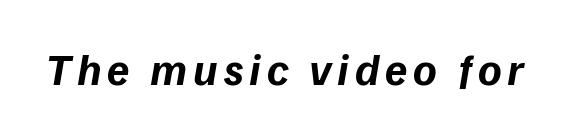
Q: Is the text bold? A: Yes.
Q: Is the typeface a serif or a sans-serif typeface? A: Sans-serif.
Q: Is the text underlined? A: No.
Q: Width (condensed, normal, or wide)? A: Normal.
Q: Stroke contrast? A: Low.
Q: x-height? A: Medium.
Q: Monospaced? A: No.
